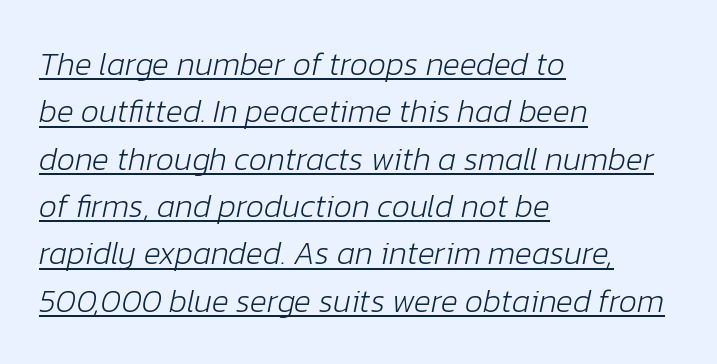
Emphasis is given by a line drawn under the lettering. Look at the tracking — it's just the regular setting, nothing added. Reading down the column, the eye jumps a familiar distance to each next line. Horizontally, the lines are justified to the leading edge only. Would a proofreader flag this as italicized? Yes.
